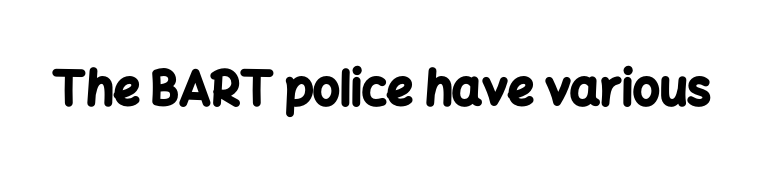
The image shows 47 px bold sans-serif type, upright; set normal letter spacing, not underlined; low stroke contrast and a medium x-height.
